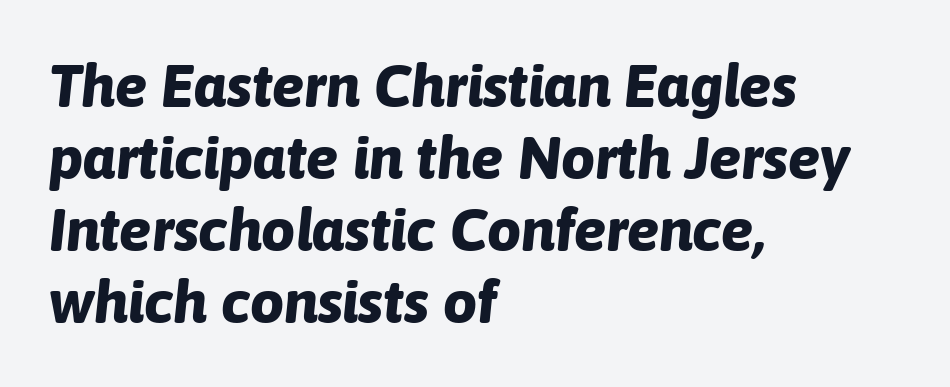
{"italic": "yes", "lean": "right", "slant_degrees": 6, "bold": "yes", "weight": "bold", "width": "normal", "stroke_contrast": "low", "x_height": "medium", "monospaced": "no", "underline": "no", "align": "left", "line_spacing_ratio": 1.2, "letter_spacing": "normal", "letter_spacing_em": 0.0, "glyph_px": 60}
